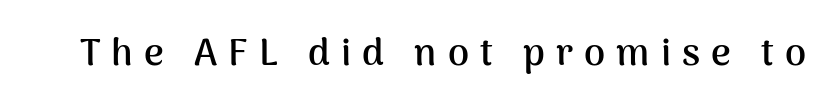
Q: Is the text bold? A: Yes.
Q: Is the text italic (slanted)? A: No, it is upright.
Q: Is the typeface a serif or a sans-serif typeface? A: Sans-serif.
Q: Is the text underlined? A: No.
Q: Is the spacing between letters normal or unusually wide? A: Unusually wide.
Q: Width (condensed, normal, or wide)? A: Normal.
Q: Stroke contrast? A: Medium.
Q: x-height? A: Medium.
Q: Monospaced? A: No.
